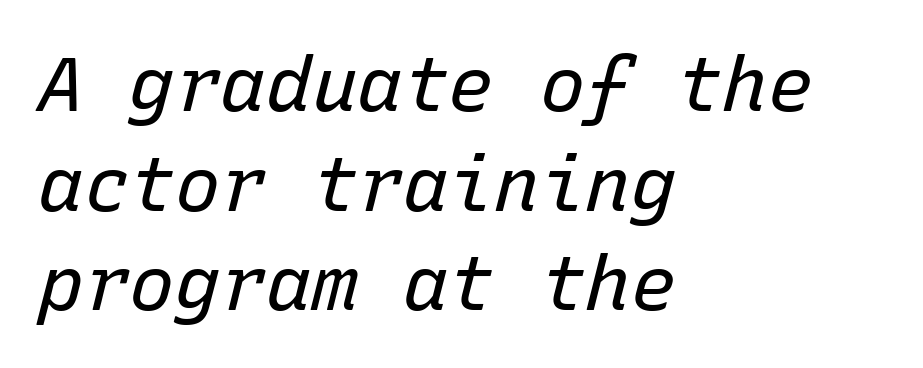
The face used here has a pronounced slope to its letters. Check under the words: just untouched page. Default kerning and tracking; the words read as compact shapes. Heaviness? Minimal to ordinary, like unemphasized prose. Horizontally, the lines are justified to the leading edge only. Students, observe: this is what conventionally led text looks like.
